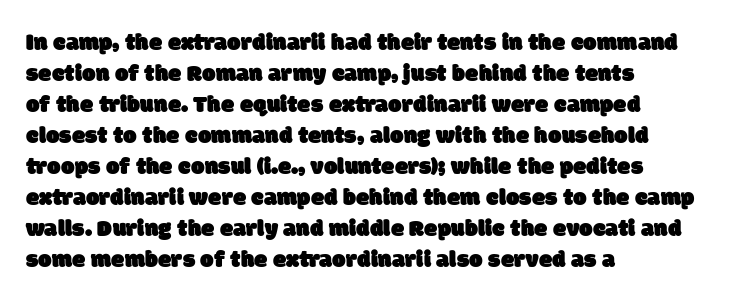
{"underline": "no", "align": "left", "line_spacing": "normal", "line_spacing_ratio": 1.29, "letter_spacing": "normal", "letter_spacing_em": 0.0, "glyph_px": 24}
